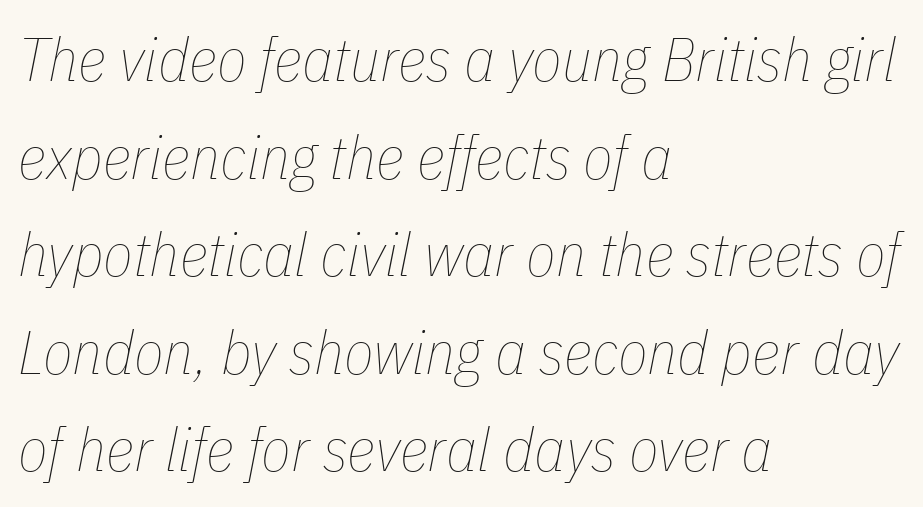
The image shows 61 px thin, condensed type, italic (leaning right); set left-aligned, normal line spacing (1.6x), normal letter spacing, not underlined; low stroke contrast and a medium x-height.
